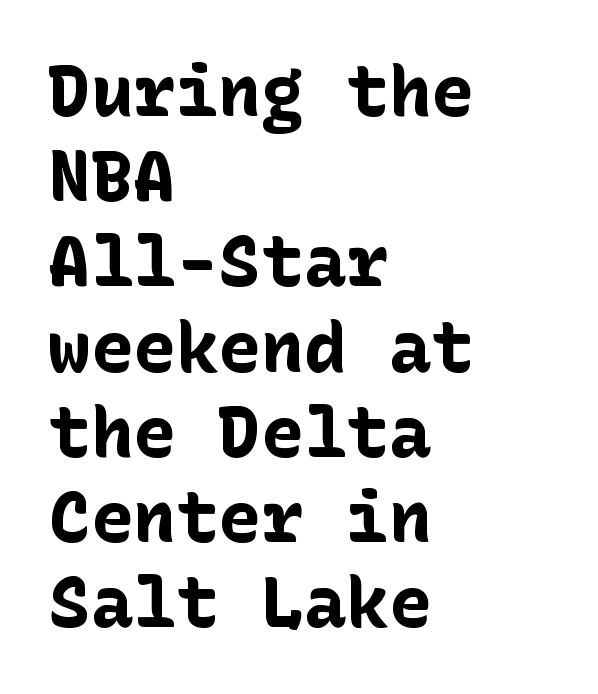
Layout note: lines flush left. This rendering features lettering with no underline. You could call the tracking neutral — neither tight nor loose. The lettering holds an erect, upright posture throughout.
